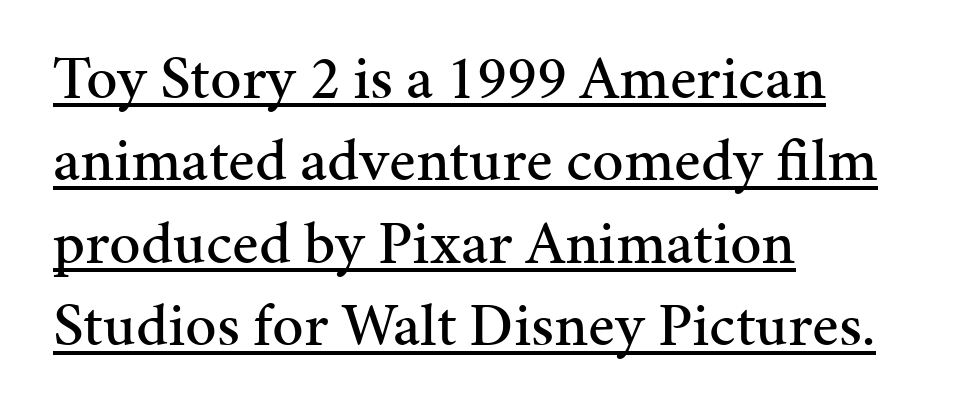
{"serif": "yes", "italic": "no", "width": "normal", "stroke_contrast": "medium", "x_height": "medium", "monospaced": "no", "underline": "yes", "align": "left", "line_spacing": "normal", "line_spacing_ratio": 1.33, "letter_spacing": "normal", "letter_spacing_em": 0.0, "glyph_px": 62}
